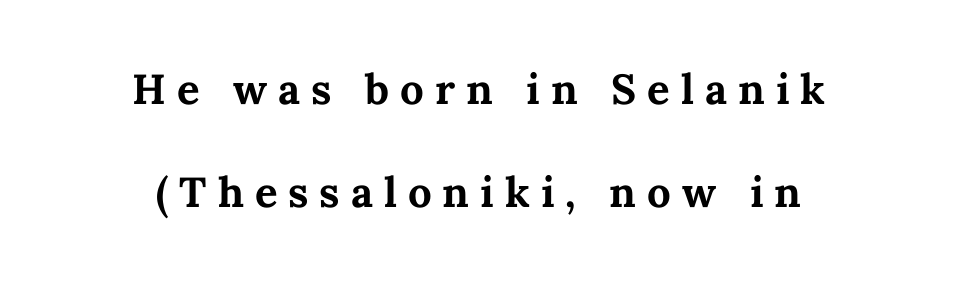
The image shows 42 px bold type, upright; set centered, loose line spacing (2.45x), unusually wide letter spacing (+0.26 em), not underlined; medium stroke contrast and a medium x-height.
